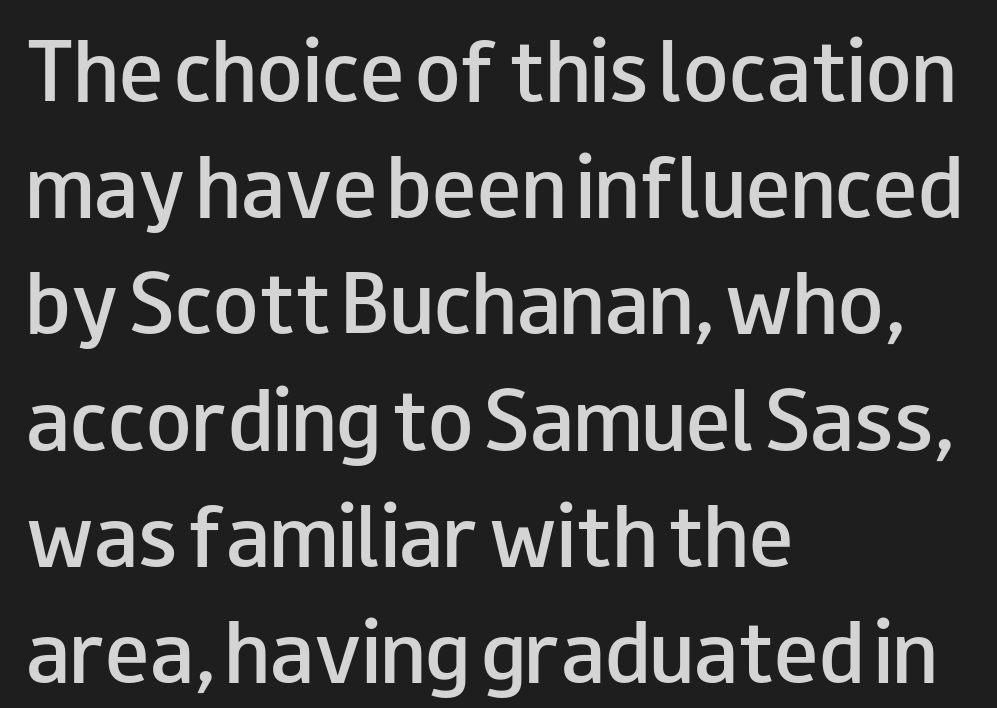
One-word summary of the alignment: left. The passage shown is not underscored anywhere. If you measured baseline to baseline, you'd find a middling distance. Here the designer chose a conventional face with non-uniform glyph widths. The letters are semibold — heavier than regular but short of a full bold. Default kerning and tracking; the words read as compact shapes.
